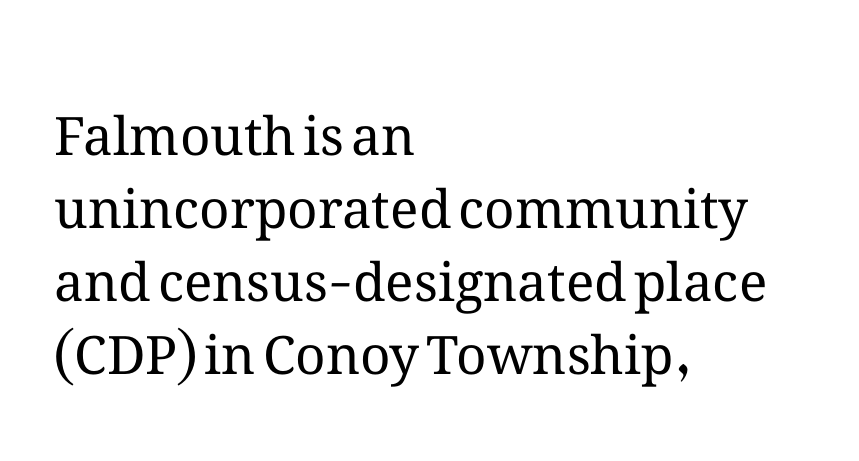
{"italic": "no", "bold": "no", "weight": "regular", "width": "normal", "stroke_contrast": "medium", "x_height": "medium", "monospaced": "no", "underline": "no", "align": "left", "line_spacing": "normal", "line_spacing_ratio": 1.38, "letter_spacing": "normal", "letter_spacing_em": 0.0, "glyph_px": 53}
